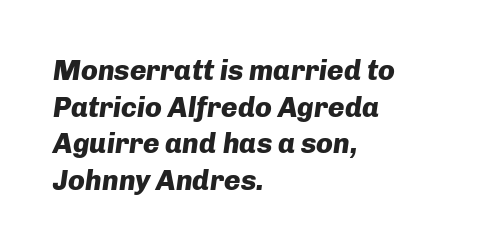
{"italic": "yes", "lean": "right", "slant_degrees": 8, "bold": "yes", "weight": "heavy", "width": "normal", "stroke_contrast": "low", "x_height": "medium", "monospaced": "no", "underline": "no", "align": "left", "line_spacing": "normal", "line_spacing_ratio": 1.31, "letter_spacing": "normal", "letter_spacing_em": 0.0, "glyph_px": 28}
